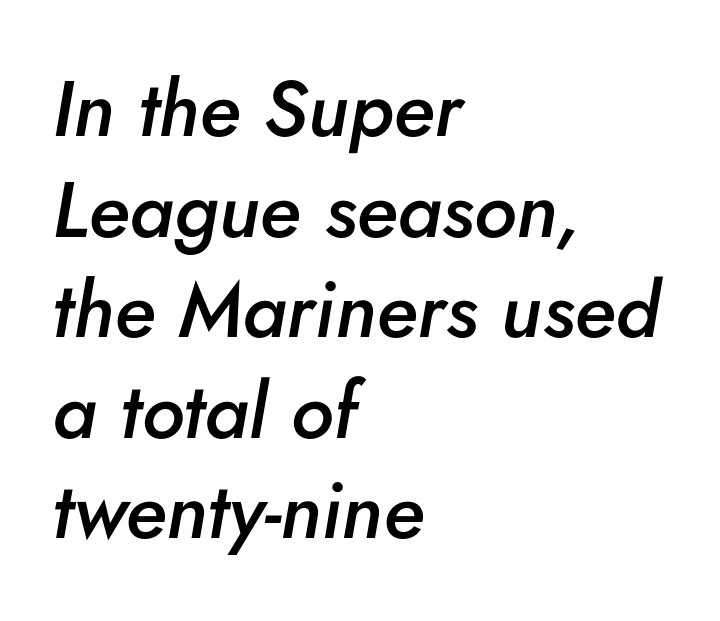
{"italic": "yes", "lean": "right", "slant_degrees": 5, "bold": "semi", "weight": "semibold", "width": "normal", "stroke_contrast": "low", "x_height": "small", "monospaced": "no", "underline": "no", "align": "left", "line_spacing": "normal", "line_spacing_ratio": 1.29, "letter_spacing": "normal", "letter_spacing_em": 0.0, "glyph_px": 78}
